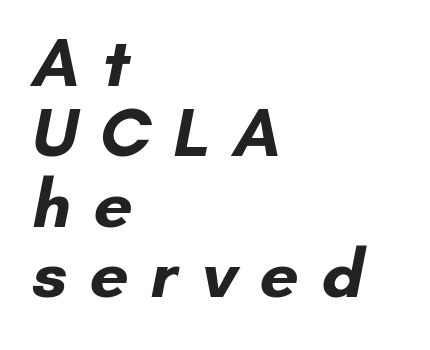
The baseline area is clear. Students, this is bold: see how much ink each stroke carries. This sample has the flowing, uneven cadence of proportional lettering. Characters follow at a spacing far wider than the type designer built in. The lines in this sample share a left origin and differ only in where they stop.
